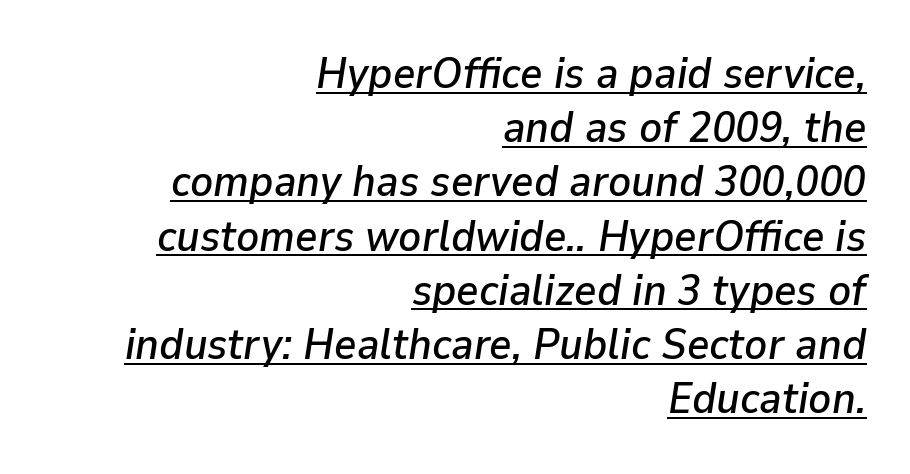
Q: Is the text italic (slanted)? A: Yes, it leans right by about 9 degrees.
Q: Is the text underlined? A: Yes.
Q: How is the paragraph aligned? A: Right-aligned.
Q: Is the spacing between letters normal or unusually wide? A: Normal.
Q: Is the spacing between lines tight, normal or loose? A: Normal.
Q: Width (condensed, normal, or wide)? A: Normal.
Q: Stroke contrast? A: Low.
Q: x-height? A: Medium.
Q: Monospaced? A: No.
